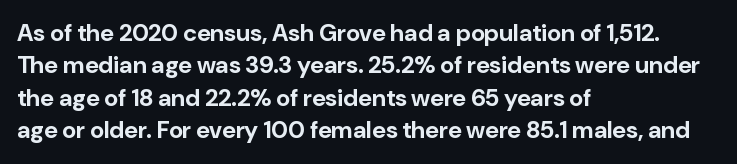
Q: Is the text bold? A: Yes.
Q: Is the text italic (slanted)? A: No, it is upright.
Q: Is the text underlined? A: No.
Q: How is the paragraph aligned? A: Left-aligned.
Q: Is the spacing between letters normal or unusually wide? A: Normal.
Q: Is the spacing between lines tight, normal or loose? A: Normal.
